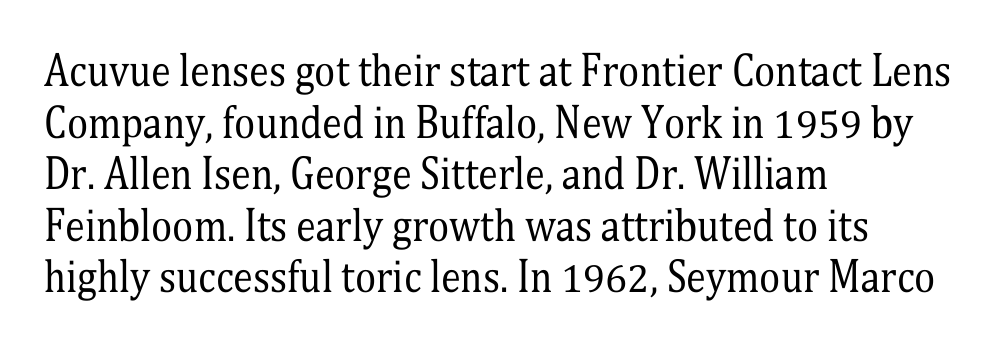
{"serif": "yes", "italic": "no", "bold": "no", "weight": "regular", "width": "condensed", "stroke_contrast": "medium", "x_height": "medium", "monospaced": "no", "underline": "no", "align": "left", "line_spacing": "normal", "line_spacing_ratio": 1.29, "letter_spacing": "normal", "letter_spacing_em": 0.0, "glyph_px": 40}
